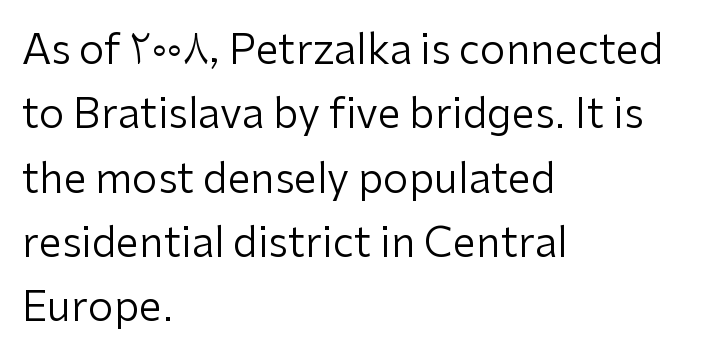
{"serif": "no", "italic": "no", "bold": "no", "weight": "regular", "width": "normal", "stroke_contrast": "low", "x_height": "medium", "monospaced": "no", "underline": "no", "align": "left", "line_spacing": "normal", "line_spacing_ratio": 1.57, "letter_spacing": "normal", "letter_spacing_em": 0.0, "glyph_px": 41}
